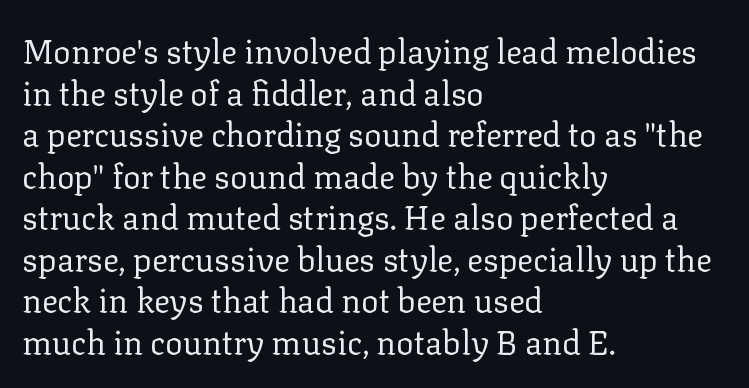
Q: Is the text bold? A: No.
Q: Is the text italic (slanted)? A: No, it is upright.
Q: Is the typeface a serif or a sans-serif typeface? A: Serif.
Q: Is the text underlined? A: No.
Q: How is the paragraph aligned? A: Left-aligned.
Q: Is the spacing between letters normal or unusually wide? A: Normal.
Q: Is the spacing between lines tight, normal or loose? A: Normal.
Q: Width (condensed, normal, or wide)? A: Normal.
Q: Stroke contrast? A: Low.
Q: x-height? A: Medium.
Q: Monospaced? A: No.
